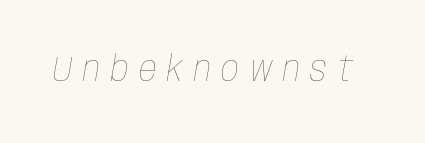
{"italic": "yes", "lean": "right", "slant_degrees": 10, "bold": "no", "weight": "thin", "width": "condensed", "stroke_contrast": "low", "x_height": "large", "monospaced": "no", "underline": "no", "letter_spacing": "wide", "letter_spacing_em": 0.3, "glyph_px": 35}
